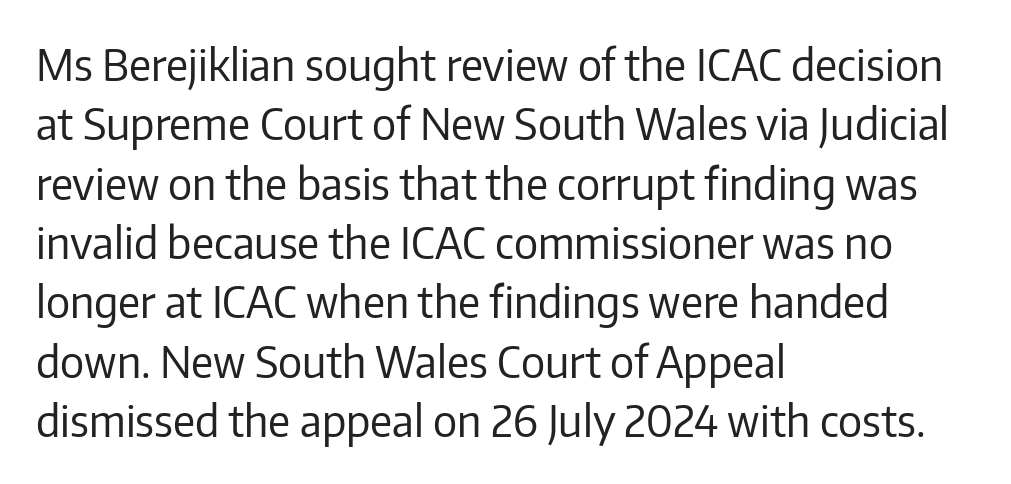
{"serif": "no", "italic": "no", "bold": "no", "weight": "regular", "width": "normal", "stroke_contrast": "low", "x_height": "medium", "monospaced": "no", "underline": "no", "align": "left", "line_spacing": "normal", "line_spacing_ratio": 1.38, "letter_spacing": "normal", "letter_spacing_em": 0.0, "glyph_px": 43}
